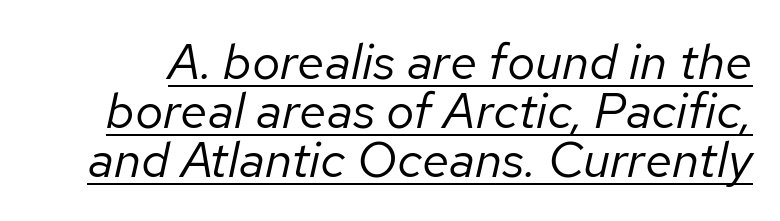
The image shows 50 px regular-weight type, italic (leaning right); set tight line spacing (0.98x), normal letter spacing, underlined; low stroke contrast and a medium x-height.
